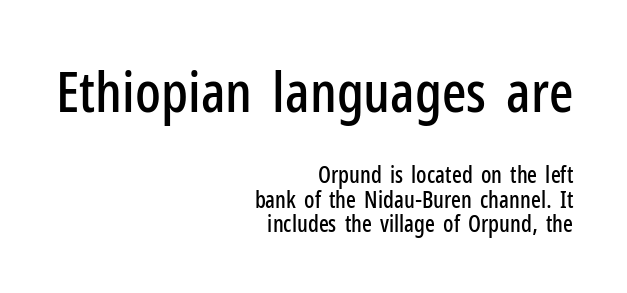
Look at the bottom of the vertical strokes: they stop flat, with no serifs. Each new line begins almost immediately beneath the previous one. Note the varied advance widths — an 'i' is clearly narrower than an 'm'. The letters in the upper block stand taller than those in the block below.
